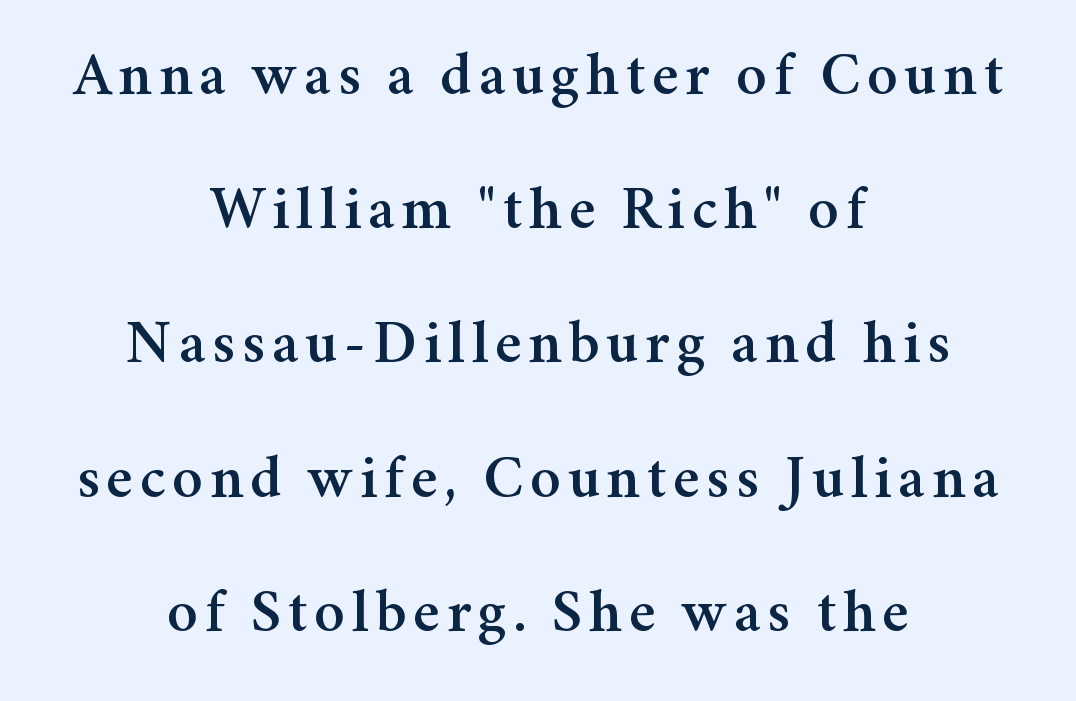
The image shows 61 px serif type, upright; set centered, loose line spacing (2.2x), not underlined; medium stroke contrast and a medium x-height.
